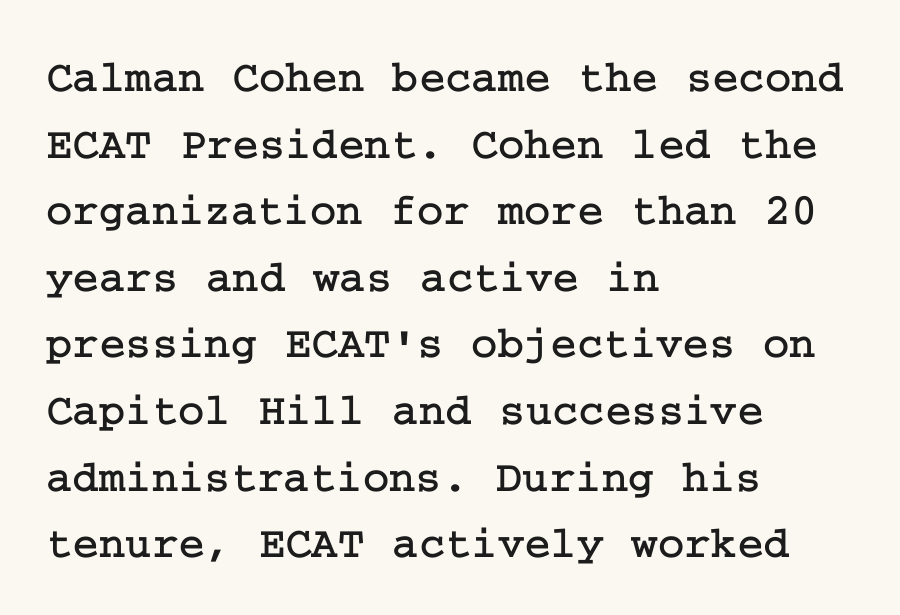
The image shows 45 px serif type, upright; set left-aligned, normal line spacing (1.48x), normal letter spacing, not underlined; low stroke contrast and a medium x-height.
